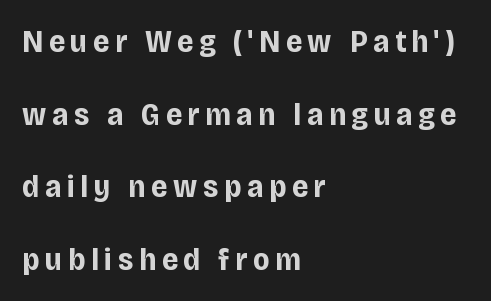
The image shows 32 px bold, condensed sans-serif type, upright; set left-aligned, loose line spacing (2.27x), not underlined; low stroke contrast and a large x-height.
